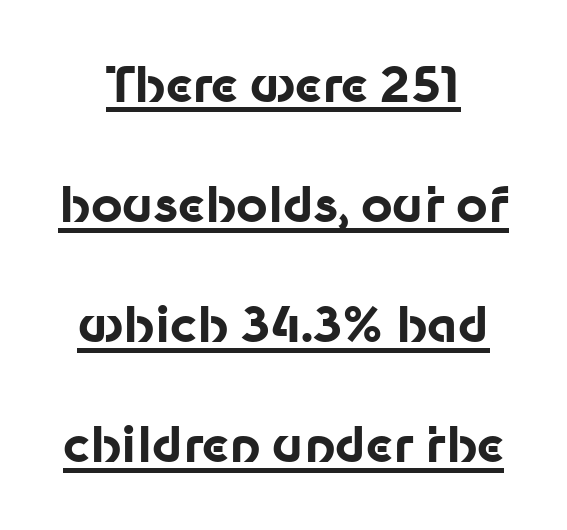
Q: Is the text bold? A: Yes.
Q: Is the text italic (slanted)? A: No, it is upright.
Q: Is the typeface a serif or a sans-serif typeface? A: Sans-serif.
Q: Is the text underlined? A: Yes.
Q: Is the spacing between letters normal or unusually wide? A: Normal.
Q: Is the spacing between lines tight, normal or loose? A: Loose.
Q: Width (condensed, normal, or wide)? A: Normal.
Q: Stroke contrast? A: Low.
Q: x-height? A: Medium.
Q: Monospaced? A: No.
